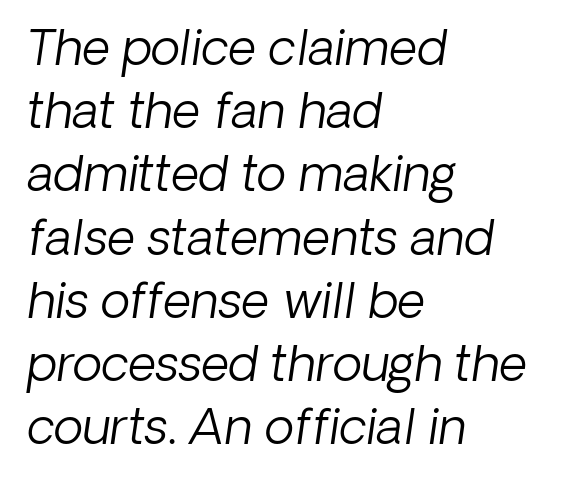
{"italic": "yes", "lean": "right", "slant_degrees": 8, "bold": "no", "weight": "light", "width": "normal", "stroke_contrast": "low", "x_height": "medium", "monospaced": "no", "underline": "no", "align": "left", "line_spacing": "normal", "line_spacing_ratio": 1.29, "letter_spacing": "normal", "letter_spacing_em": 0.0, "glyph_px": 49}
